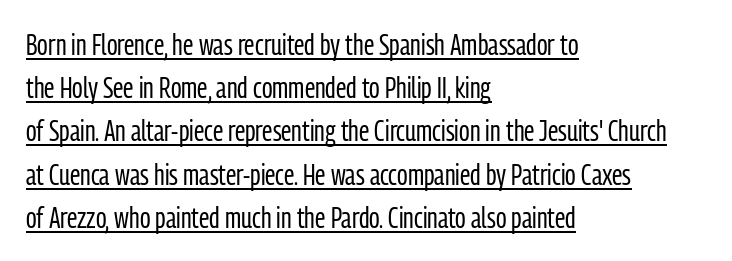
The image shows 29 px regular-weight, condensed sans-serif type, upright; set left-aligned, normal line spacing (1.49x), normal letter spacing, underlined; low stroke contrast and a medium x-height.
